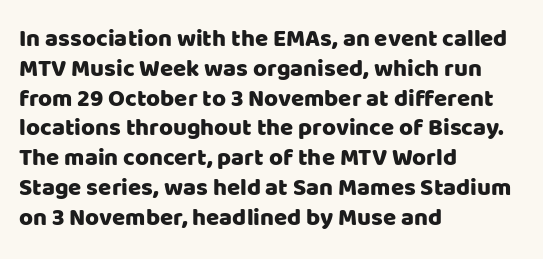
{"italic": "no", "underline": "no", "align": "left", "line_spacing_ratio": 1.24, "letter_spacing": "normal", "letter_spacing_em": 0.0, "glyph_px": 24}
